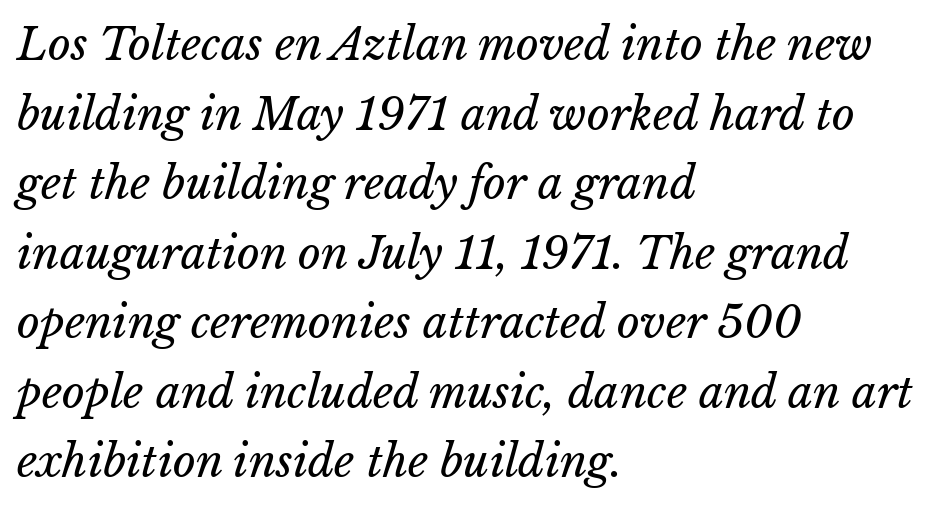
The image shows 44 px regular-weight type; set left-aligned, normal line spacing (1.58x), normal letter spacing, not underlined; low stroke contrast and a medium x-height.
